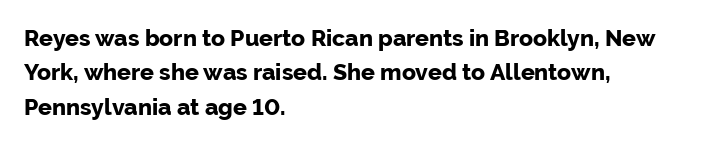
{"italic": "no", "bold": "yes", "underline": "no", "align": "left", "line_spacing": "normal", "line_spacing_ratio": 1.49, "letter_spacing": "normal", "letter_spacing_em": 0.0, "glyph_px": 23}
